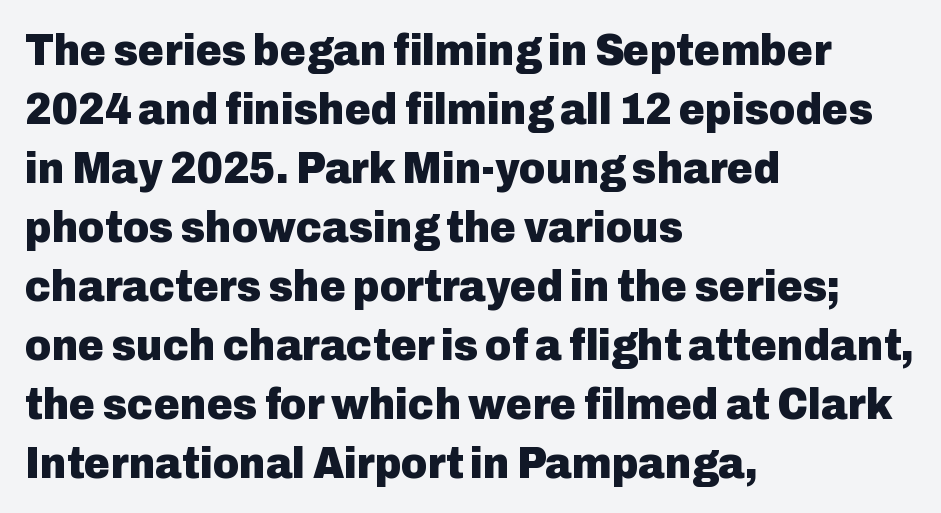
Horizontal alignment here is leftward, the default for most running prose. The passage shown is emphatically bold. This is sans-serif lettering, the kind often seen on screens and signage. Is this a fixed-width face? No — the glyphs have proportional, varying widths. How are the letters spaced? Ordinarily, with no added tracking.
